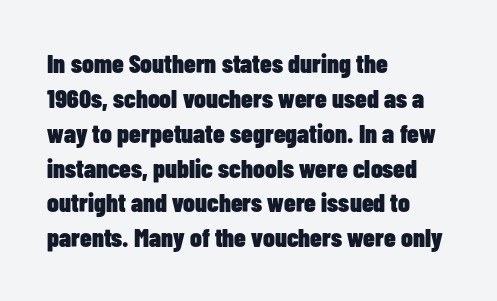
{"italic": "no", "bold": "yes", "underline": "no", "align": "left", "line_spacing": "normal", "line_spacing_ratio": 1.34, "letter_spacing": "normal", "letter_spacing_em": 0.0, "glyph_px": 26}
